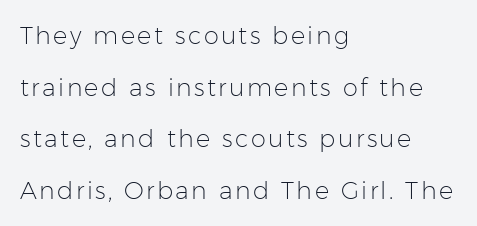
Caption: multi-line text, flush left, ragged right. These lines were composed using upright roman letters. Unmarked baselines from the first word to the last. The space between consecutive lines is lavish. Heft: none added — not bold.
